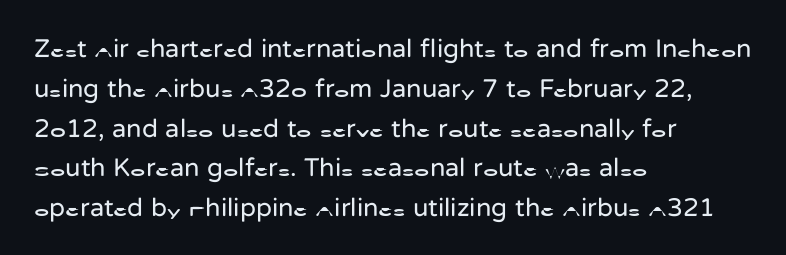
Q: Is the text bold? A: No.
Q: Is the text italic (slanted)? A: No, it is upright.
Q: Is the text underlined? A: No.
Q: How is the paragraph aligned? A: Left-aligned.
Q: Is the spacing between letters normal or unusually wide? A: Normal.
Q: Is the spacing between lines tight, normal or loose? A: Normal.
